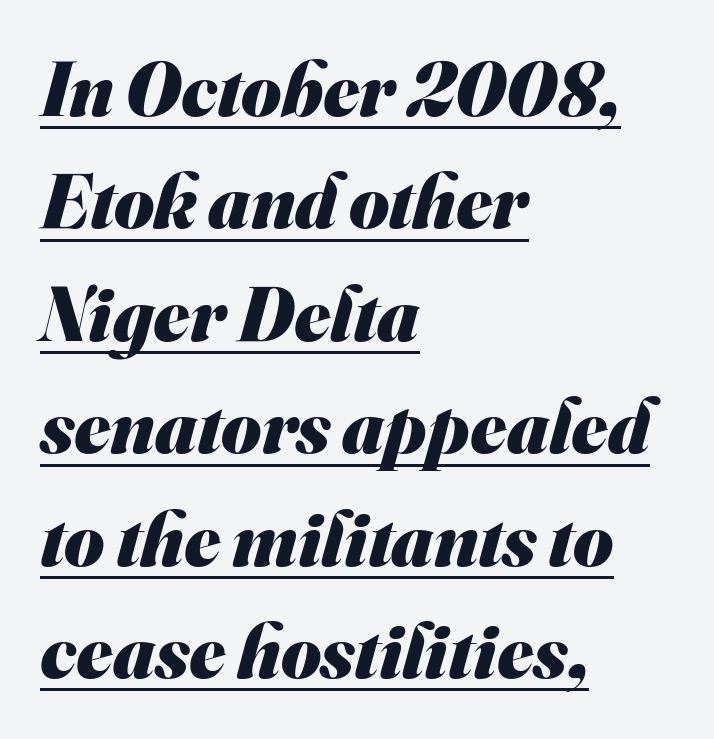
The typesetter has applied underlining to the passage shown. Looks like regular typesetting: each glyph gets only the width it needs. Stroke thickness is high; the sample reads as a true bold. Does the leading feel generous? No, just average. The letters carry no serifs — their stems end cleanly without finishing strokes.
